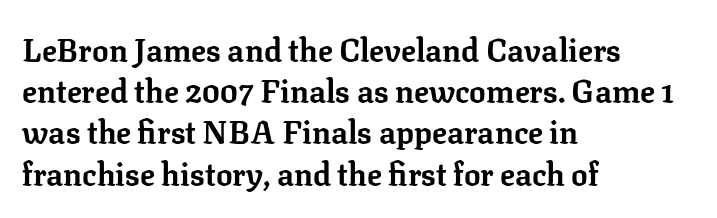
Q: Is the text bold? A: Yes.
Q: Is the text italic (slanted)? A: No, it is upright.
Q: Is the typeface a serif or a sans-serif typeface? A: Serif.
Q: Is the text underlined? A: No.
Q: How is the paragraph aligned? A: Left-aligned.
Q: Is the spacing between letters normal or unusually wide? A: Normal.
Q: Is the spacing between lines tight, normal or loose? A: Normal.
Q: Width (condensed, normal, or wide)? A: Normal.
Q: Stroke contrast? A: Low.
Q: x-height? A: Medium.
Q: Monospaced? A: No.
